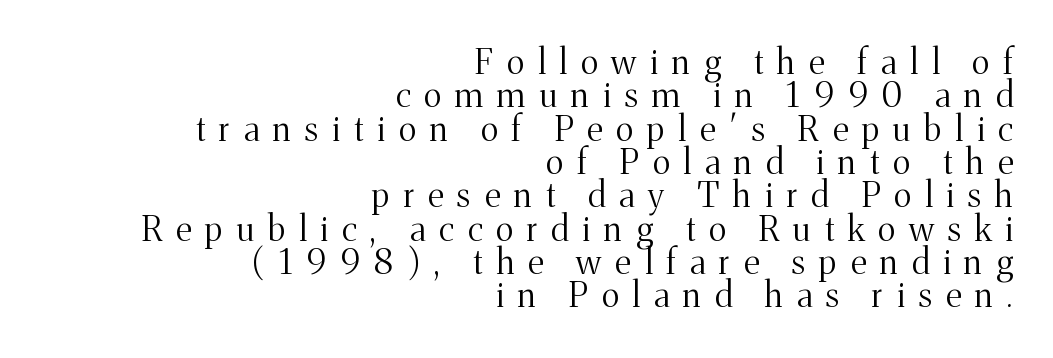
{"serif": "yes", "italic": "no", "bold": "no", "weight": "light", "width": "normal", "stroke_contrast": "medium", "x_height": "medium", "monospaced": "no", "underline": "no", "align": "right", "line_spacing": "tight", "line_spacing_ratio": 0.98, "letter_spacing": "wide", "letter_spacing_em": 0.41, "glyph_px": 34}
